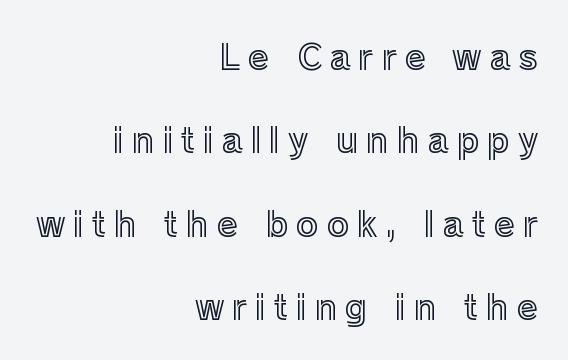
Q: Is the text italic (slanted)? A: No, it is upright.
Q: Is the text underlined? A: No.
Q: How is the paragraph aligned? A: Right-aligned.
Q: Is the spacing between letters normal or unusually wide? A: Unusually wide.
Q: Is the spacing between lines tight, normal or loose? A: Loose.
Q: Width (condensed, normal, or wide)? A: Normal.
Q: x-height? A: Medium.
Q: Monospaced? A: No.
